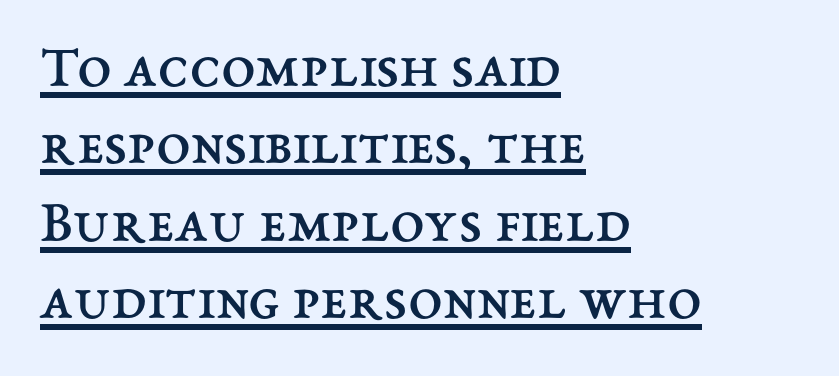
The letters stand upright; this is a roman face. The face looks like a standard text weight, possibly lighter. Check the space under the baseline: a stroke is drawn there. These lines are rendered in a variable-pitch font.
